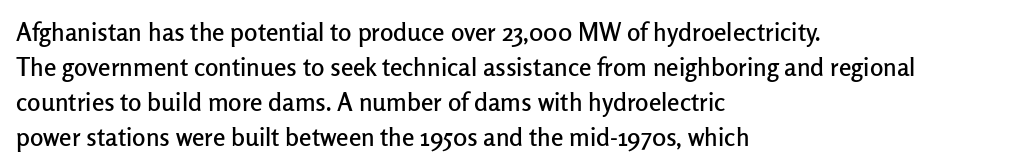
{"italic": "no", "underline": "no", "align": "left", "line_spacing": "normal", "line_spacing_ratio": 1.4, "letter_spacing": "normal", "letter_spacing_em": 0.0, "glyph_px": 25}
